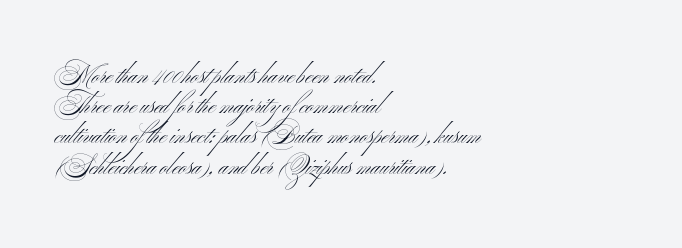
Q: Is the text bold? A: No.
Q: Is the text italic (slanted)? A: Yes.
Q: Is the text underlined? A: No.
Q: How is the paragraph aligned? A: Left-aligned.
Q: Is the spacing between letters normal or unusually wide? A: Normal.
Q: Is the spacing between lines tight, normal or loose? A: Normal.
